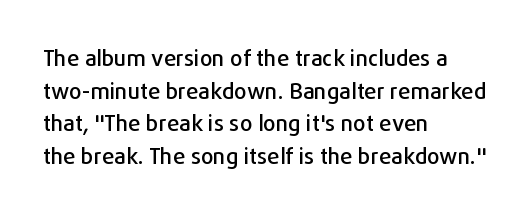
Q: Is the text italic (slanted)? A: No, it is upright.
Q: Is the text underlined? A: No.
Q: How is the paragraph aligned? A: Left-aligned.
Q: Is the spacing between letters normal or unusually wide? A: Normal.
Q: Is the spacing between lines tight, normal or loose? A: Normal.
